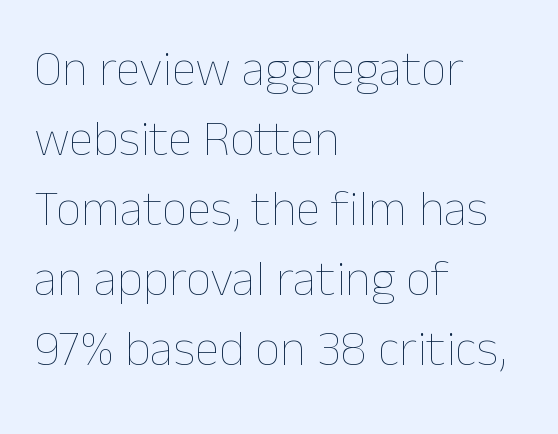
No italicization has been applied; the sample stays upright. Normally led — the rows are evenly, conventionally spaced. Between one letter and the next there's only the usual sliver of space. Any mark beneath the type? The region is blank. The letterforms sit at book weight or below.
